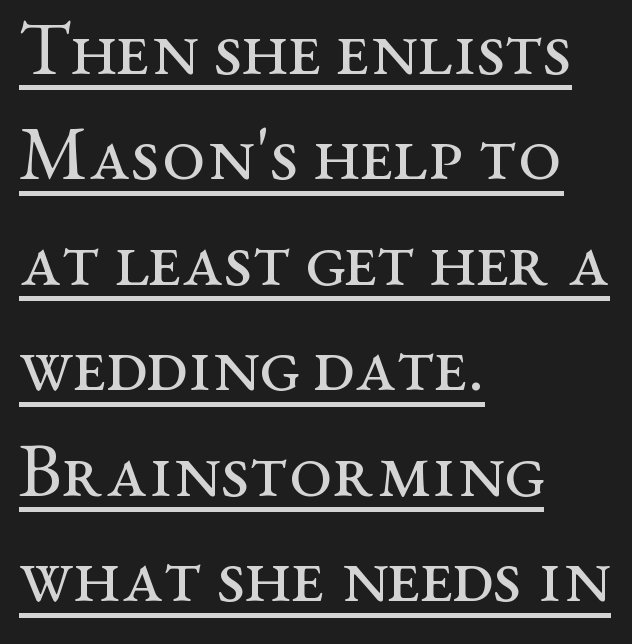
The image shows 77 px regular-weight, wide serif type, upright; set left-aligned, normal line spacing (1.37x), normal letter spacing, underlined; medium stroke contrast and a medium x-height.
